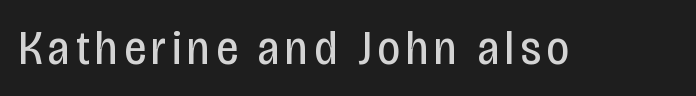
{"serif": "no", "italic": "no", "bold": "no", "weight": "regular", "width": "condensed", "stroke_contrast": "low", "x_height": "large", "monospaced": "no", "underline": "no", "glyph_px": 49}
